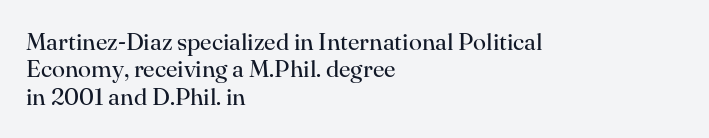
Q: Is the text bold? A: No.
Q: Is the text italic (slanted)? A: No, it is upright.
Q: Is the text underlined? A: No.
Q: How is the paragraph aligned? A: Left-aligned.
Q: Is the spacing between letters normal or unusually wide? A: Normal.
Q: Is the spacing between lines tight, normal or loose? A: Tight.
